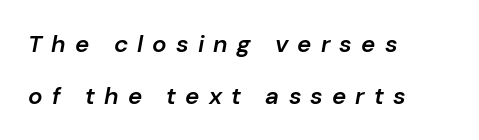
The image shows 24 px text type, italic (leaning right); set left-aligned, loose line spacing (2.15x), unusually wide letter spacing (+0.38 em), not underlined.
